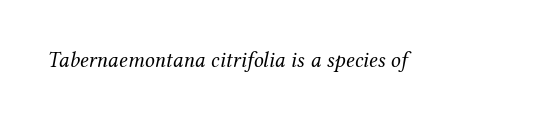
Q: Is the text bold? A: No.
Q: Is the text italic (slanted)? A: Yes, it leans right by about 12 degrees.
Q: Is the text underlined? A: No.
Q: Is the spacing between letters normal or unusually wide? A: Normal.
